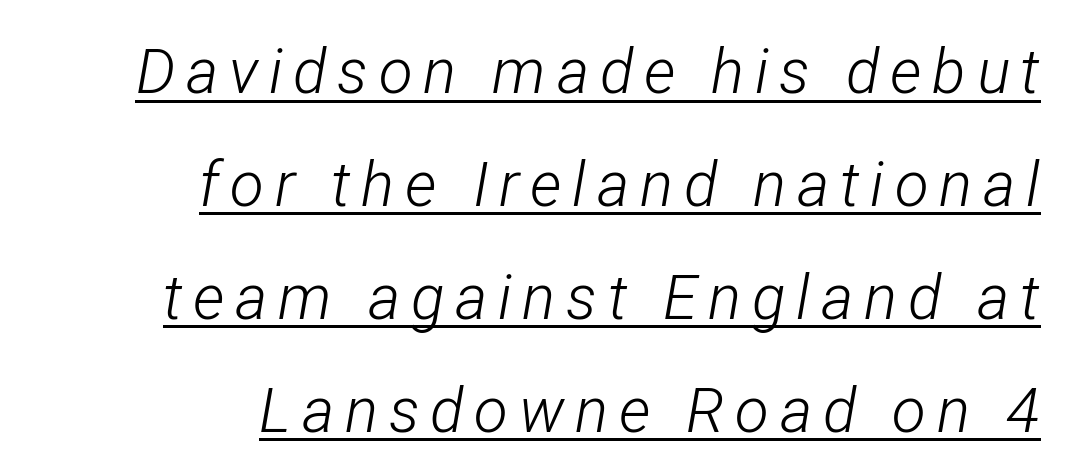
This reads as an unemphasized weight, regular at the heaviest. You can tell it's italic because the verticals aren't actually vertical. In CSS terms this would be text-align: right. Here the designer chose a conventional face with non-uniform glyph widths. Underlining? Definitely there.
